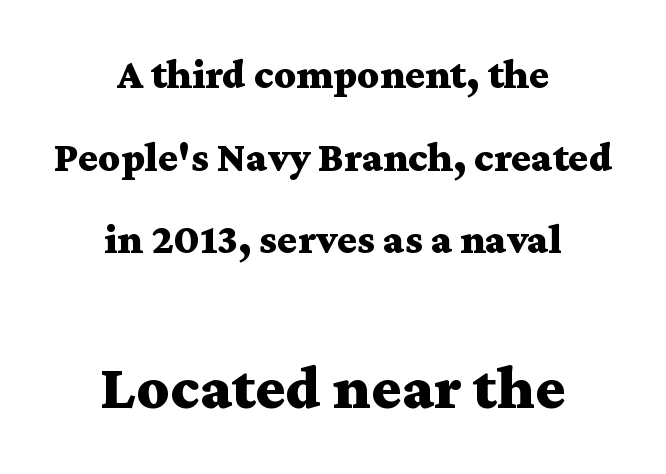
Weight check: bold — yes, fully. No word sits above an underline. Is this a fixed-width face? No — the glyphs have proportional, varying widths. Is the letter spacing exaggerated? No — it looks like the ordinary default. Honestly, the rows look like they've been pulled way apart. In CSS terms this would be text-align: center.
